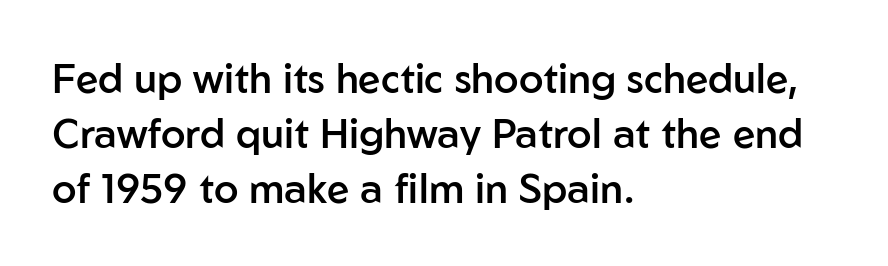
The paragraph has a hard left edge and a soft right edge. Set as a demibold, roughly 600 on the weight scale. You can tell it's not italic because the verticals are truly vertical. Each word holds together tightly as a unit, with standard inter-letter gaps.
